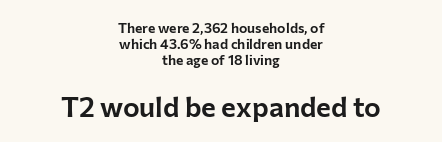
Q: Is the text italic (slanted)? A: No, it is upright.
Q: Is the typeface a serif or a sans-serif typeface? A: Sans-serif.
Q: Is the text underlined? A: No.
Q: How is the paragraph aligned? A: Centered.
Q: Is the spacing between letters normal or unusually wide? A: Normal.
Q: Is the spacing between lines tight, normal or loose? A: Tight.
Q: Which block of text is set in a larger size, the first (top) or the second (bottom)? A: The second (bottom) one.
Q: Width (condensed, normal, or wide)? A: Normal.
Q: Stroke contrast? A: Low.
Q: x-height? A: Medium.
Q: Monospaced? A: No.
